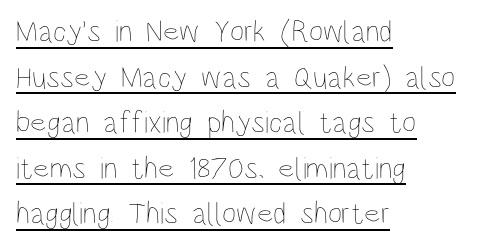
The image shows 31 px thin, condensed type, upright; set left-aligned, normal line spacing (1.47x), normal letter spacing, underlined; low stroke contrast and a large x-height.
